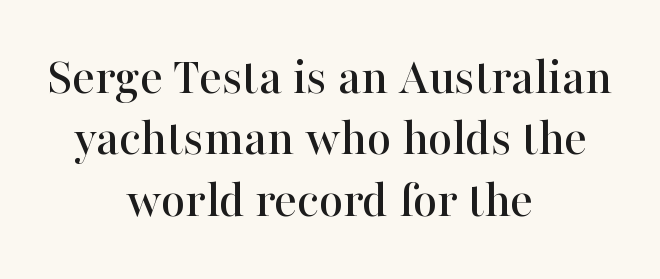
The image shows 53 px serif type, upright; set centered, line spacing 1.16x, normal letter spacing, not underlined; high stroke contrast and a medium x-height.
